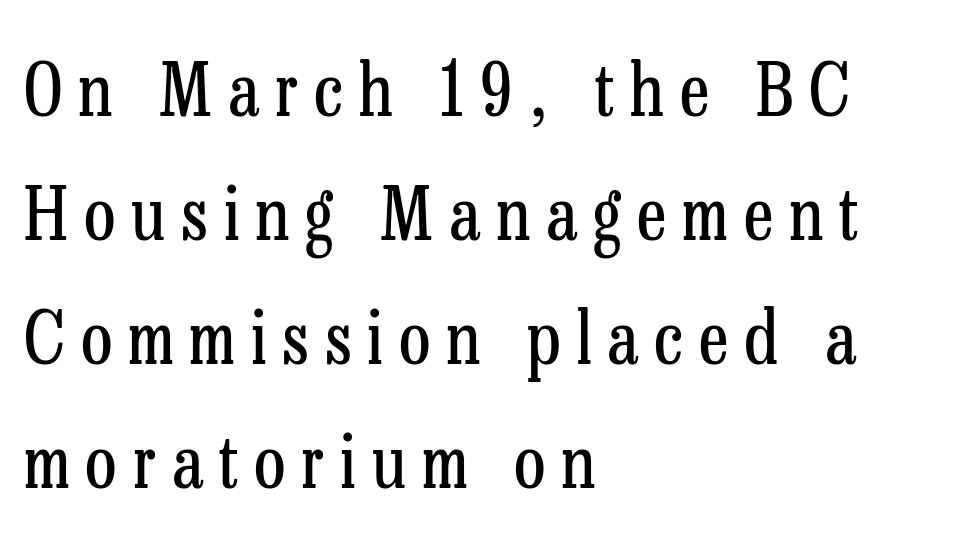
{"serif": "yes", "italic": "no", "bold": "no", "weight": "regular", "width": "condensed", "stroke_contrast": "low", "x_height": "medium", "monospaced": "no", "underline": "no", "align": "left", "line_spacing": "normal", "line_spacing_ratio": 1.7, "letter_spacing": "wide", "letter_spacing_em": 0.22, "glyph_px": 73}
